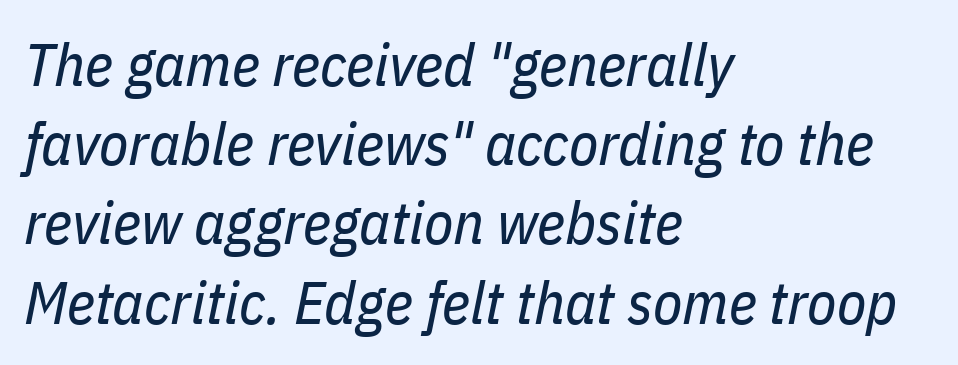
Q: Is the text bold? A: No.
Q: Is the text italic (slanted)? A: Yes, it leans right by about 11 degrees.
Q: Is the text underlined? A: No.
Q: How is the paragraph aligned? A: Left-aligned.
Q: Is the spacing between letters normal or unusually wide? A: Normal.
Q: Is the spacing between lines tight, normal or loose? A: Normal.
Q: Width (condensed, normal, or wide)? A: Condensed.
Q: Stroke contrast? A: Low.
Q: x-height? A: Medium.
Q: Monospaced? A: No.
